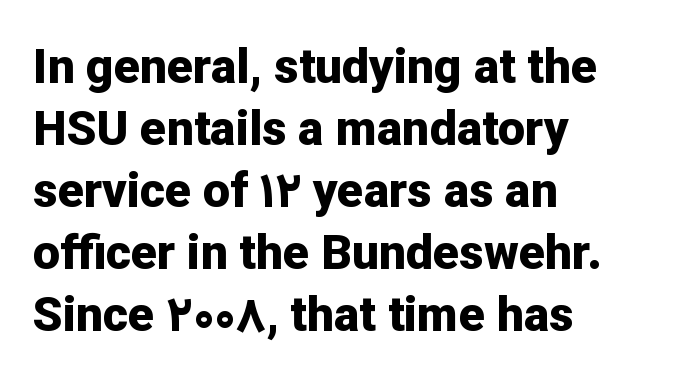
The image shows 48 px bold sans-serif type, upright; set left-aligned, normal line spacing (1.29x), normal letter spacing, not underlined; low stroke contrast and a medium x-height.
